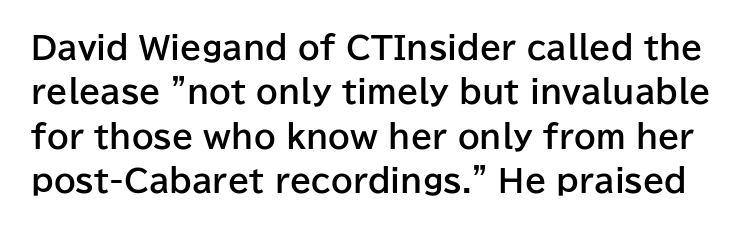
The image shows 31 px bold sans-serif type, upright; set normal line spacing (1.43x), normal letter spacing, not underlined; low stroke contrast and a medium x-height.
